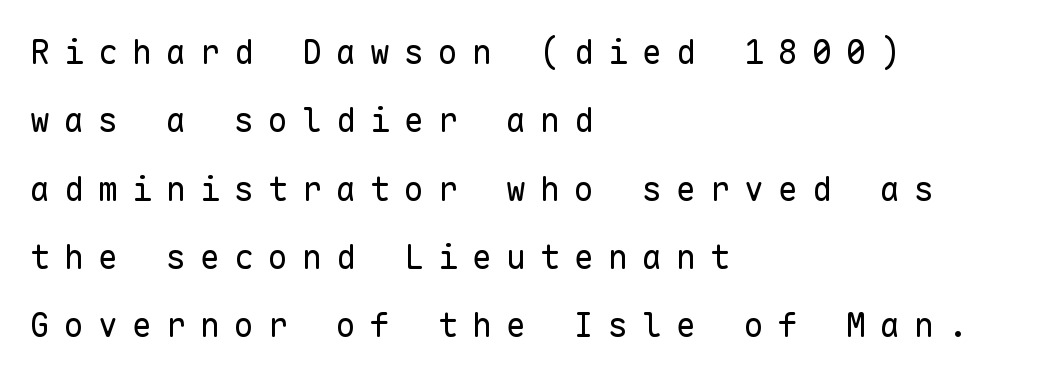
The glyphs in this specimen are sans serif. Caption: multi-line text, flush left, ragged right. Rendered with straight, roman letterforms. This sample has the even, mechanical cadence of fixed-width lettering.
